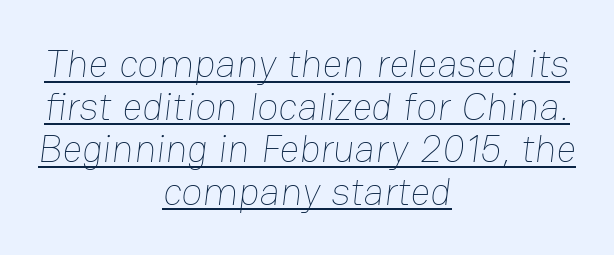
The image shows 39 px thin type; set centered, tight line spacing (1.09x), normal letter spacing, underlined; low stroke contrast and a medium x-height.
